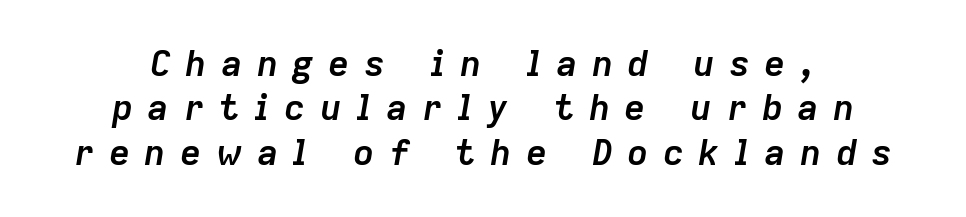
{"italic": "yes", "lean": "right", "slant_degrees": 9, "bold": "yes", "weight": "semibold", "width": "normal", "stroke_contrast": "low", "x_height": "medium", "monospaced": "no", "underline": "no", "align": "center", "line_spacing_ratio": 1.23, "letter_spacing": "wide", "letter_spacing_em": 0.39, "glyph_px": 36}
